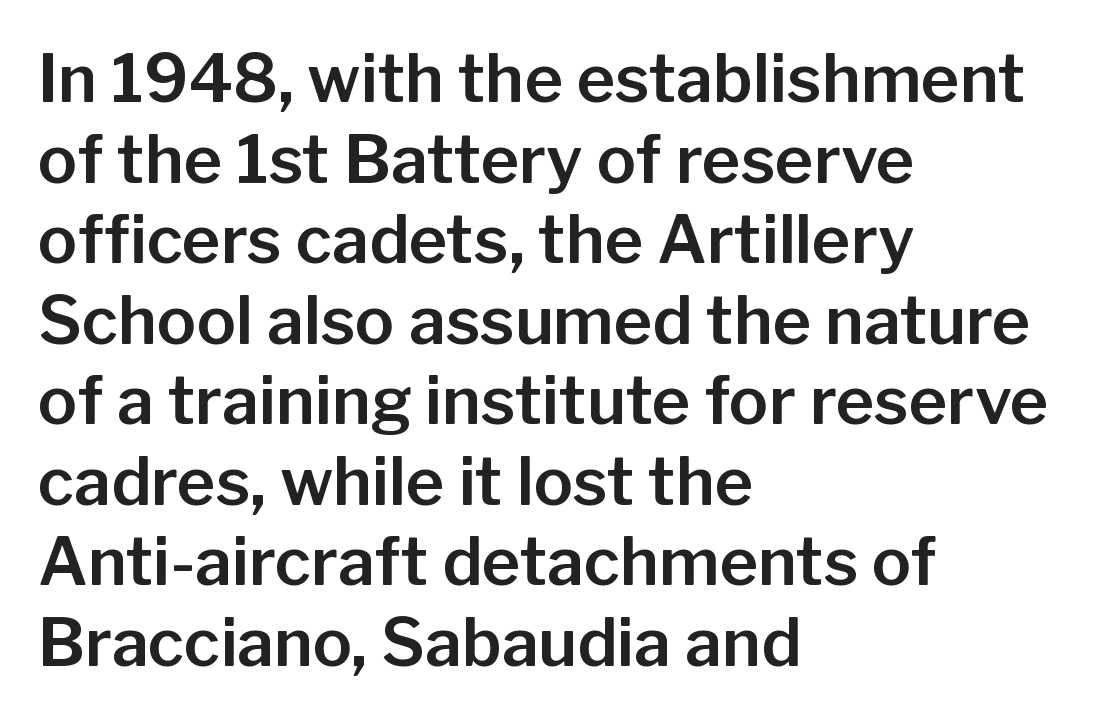
The image shows 66 px sans-serif type, upright; set left-aligned, line spacing 1.22x, normal letter spacing, not underlined; low stroke contrast and a medium x-height.
